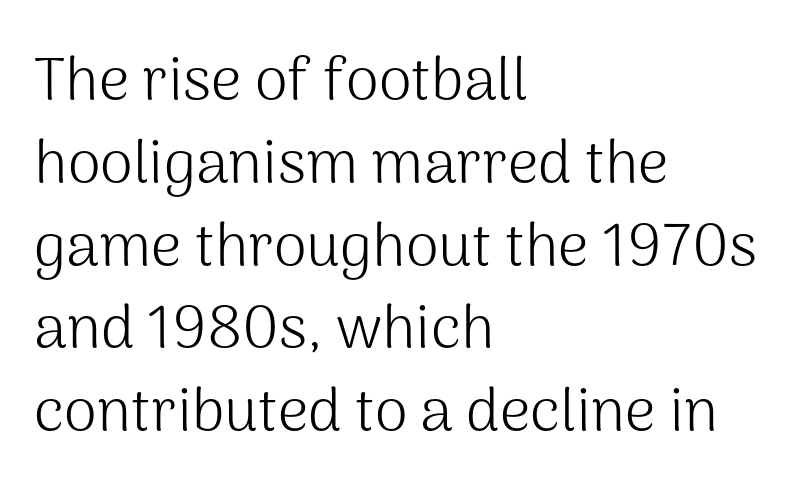
Unlike italic type, these characters show no tilt at all. The font is comparable to plain body text, perhaps lighter. What stands out about the letter spacing? Nothing — it is the standard amount. Has an underline been added? It has not. What kind of face is this? One without serifs — a sans. The lines sit at an ordinary, default distance from one another.
